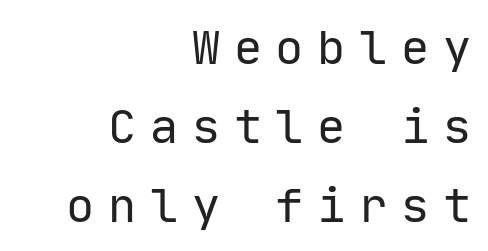
{"serif": "no", "italic": "no", "bold": "no", "weight": "regular", "width": "normal", "stroke_contrast": "low", "x_height": "medium", "monospaced": "yes", "underline": "no", "align": "right", "line_spacing": "normal", "line_spacing_ratio": 1.68, "letter_spacing": "wide", "letter_spacing_em": 0.29, "glyph_px": 47}
